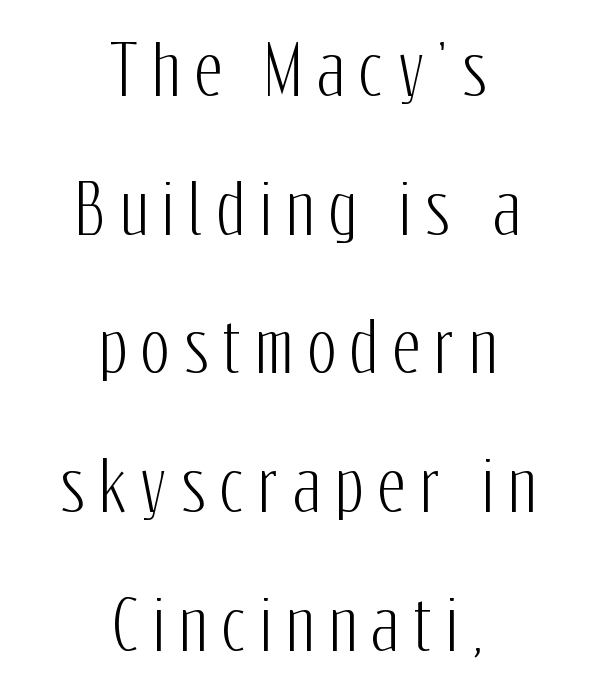
Summary of vertical rhythm: relaxed, with wide interline spacing. Is the block centered? Yes — each line is placed symmetrically about the middle. Inter-character spacing is expanded well beyond the font's built-in metrics. Does the lettering tilt? It doesn't — this is upright. Look at the bottom of the vertical strokes: they stop flat, with no serifs.
